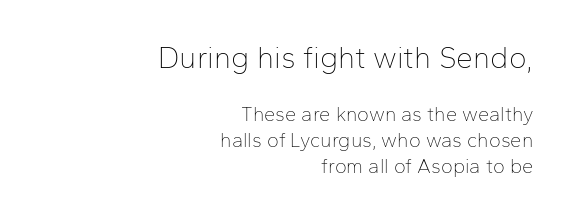
Weight: in the light-to-regular range. The rendering uses natural spacing where letterforms have individual widths. The designer gave the opening block more size than the closing block. Honestly, the row spacing looks completely unremarkable. No word sits above an underline.
